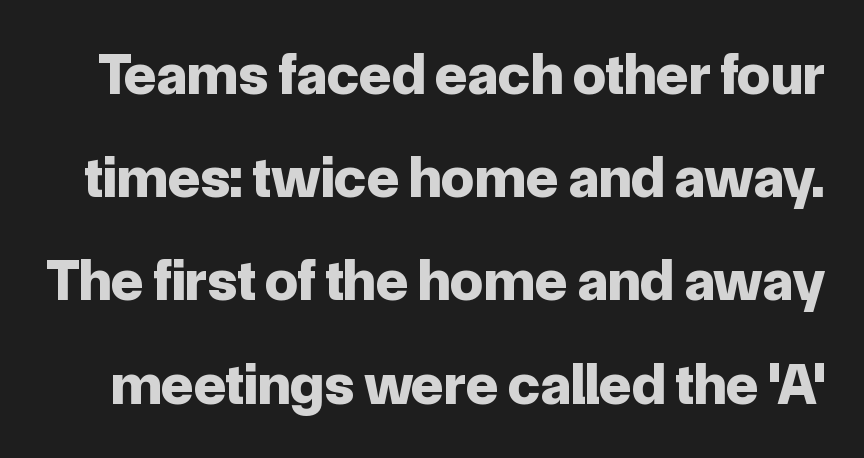
Descender tails drop into unmarked territory. The passage shown is typed in a proportional face where columns would drift. The line texture is even and compact thanks to regular tracking. Designer's note — italics off, roman on. These lines carry a lot of weight — the face is fully bold. Stroke terminals: plain, sans-serif.
